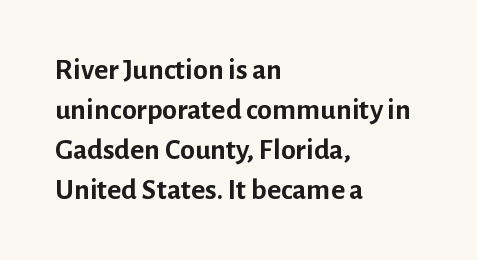
{"serif": "no", "italic": "no", "bold": "yes", "weight": "semibold", "width": "normal", "stroke_contrast": "low", "x_height": "medium", "monospaced": "no", "underline": "no", "align": "left", "line_spacing": "normal", "line_spacing_ratio": 1.33, "letter_spacing": "normal", "letter_spacing_em": 0.0, "glyph_px": 30}
